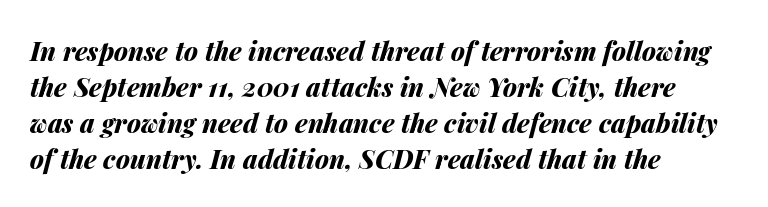
Rule under the text: the space is simply empty. The passage shown stacks its lines at a standard gap. Caption: standard tracking, unaltered. The passage shown is emphatically bold. Yep, that's italic — everything's leaning.
